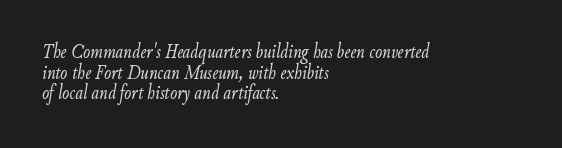
The image shows 21 px text type, italic (leaning right); set left-aligned, tight line spacing (0.98x), normal letter spacing, not underlined.
